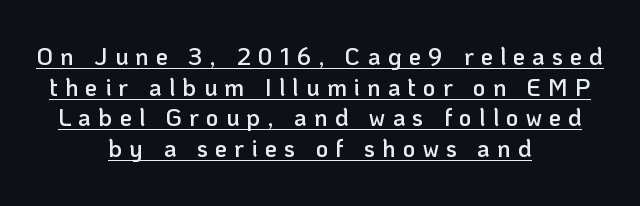
Q: Is the text bold? A: Semi-bold.
Q: Is the text italic (slanted)? A: No, it is upright.
Q: Is the text underlined? A: Yes.
Q: How is the paragraph aligned? A: Centered.
Q: Is the spacing between letters normal or unusually wide? A: Unusually wide.
Q: Is the spacing between lines tight, normal or loose? A: Normal.
